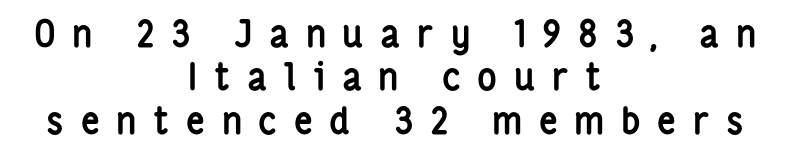
The passage shown is typed in a proportional face where columns would drift. This rendering widens character spacing well past its baseline value. A dark, heavy texture on the line: the type is bold. A typesetter would label this face a sans. When letters stand straight like this, we call the style roman or upright. Just letters on the line, the space beneath them empty.
